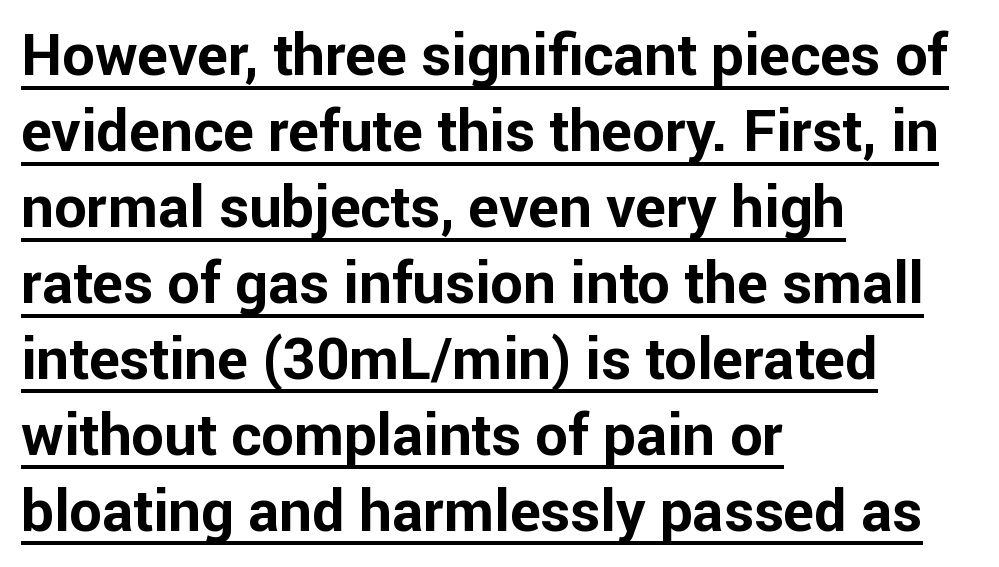
{"serif": "no", "italic": "no", "bold": "yes", "weight": "bold", "width": "normal", "stroke_contrast": "low", "x_height": "medium", "monospaced": "no", "underline": "yes", "align": "left", "line_spacing": "normal", "line_spacing_ratio": 1.31, "letter_spacing": "normal", "letter_spacing_em": 0.0, "glyph_px": 58}
